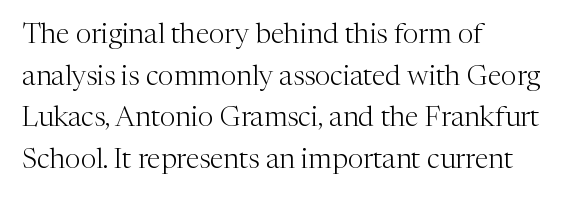
The image shows 28 px light serif type, upright; set left-aligned, normal line spacing (1.49x), normal letter spacing, not underlined; medium stroke contrast and a medium x-height.
